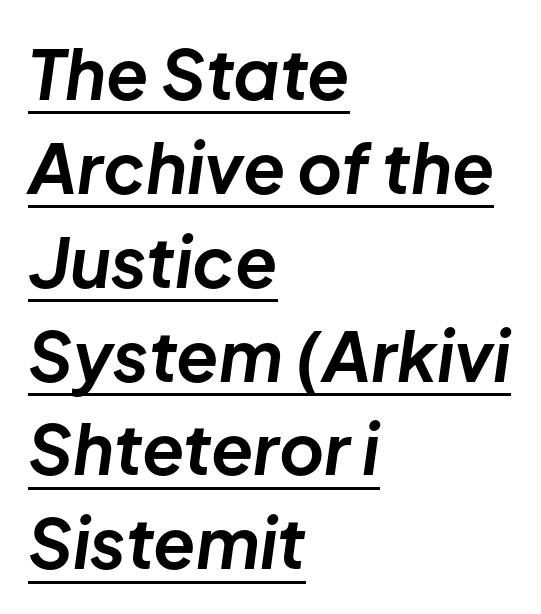
The image shows 69 px bold type, italic (leaning right); set left-aligned, normal line spacing (1.36x), normal letter spacing, underlined; low stroke contrast and a medium x-height.
